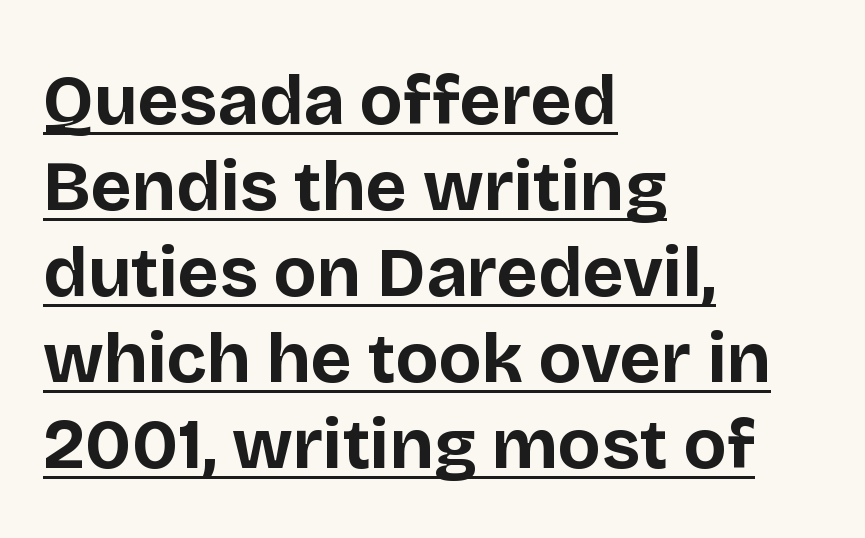
Ascenders rise straight up at ninety degrees. The rendering uses natural spacing where letterforms have individual widths. Caption: standard tracking, unaltered. The words here are underlined.
